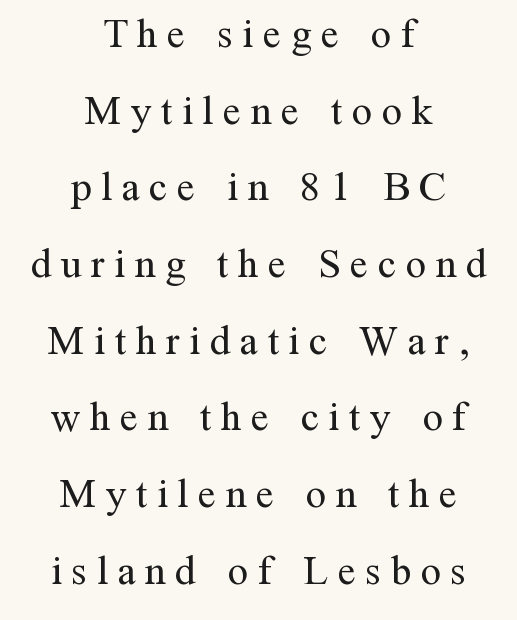
The image shows 41 px regular-weight serif type, upright; set centered, line spacing 1.87x, unusually wide letter spacing (+0.23 em), not underlined; medium stroke contrast and a medium x-height.
